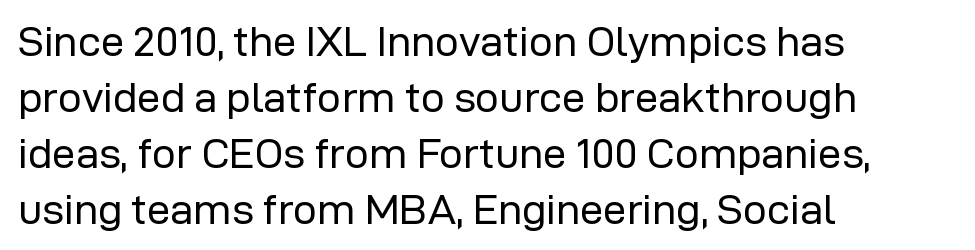
The image shows 42 px regular-weight sans-serif type, upright; set left-aligned, normal line spacing (1.33x), normal letter spacing, not underlined; low stroke contrast and a medium x-height.
